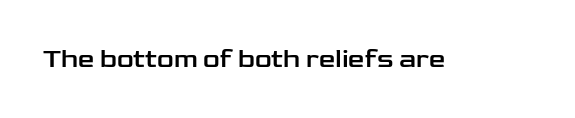
Is there any slant? The stems are plumb. Descenders are the only things crossing below the line. The line texture is even and compact thanks to regular tracking.
